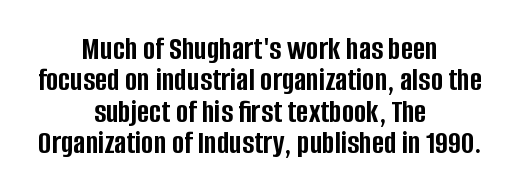
These lines are rendered in a variable-pitch font. This sample uses a sans-serif face. These lines carry a lot of weight — the face is fully bold. Notice how the stems are strictly vertical — no italics here. Vertical spacing — tight.
